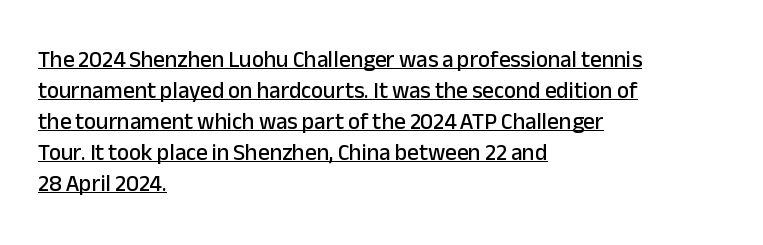
Upright lettering throughout. The rendering uses a moderate line-height, typical for paragraphs. The lines in this sample share a left origin and differ only in where they stop. Look at the tracking — it's just the regular setting, nothing added. Has an underline been added? It has.
